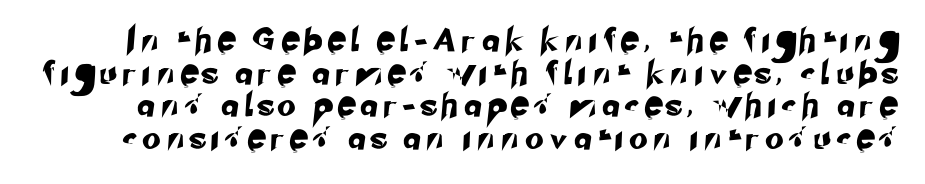
The gap between lines stays unmarked. Tracking value appears strongly positive — letters spread wide. This block has exactly the height ordinary leading produces.
